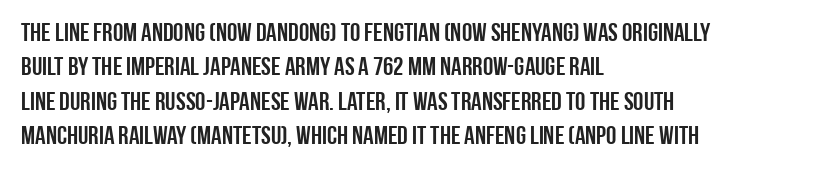
Q: Is the text italic (slanted)? A: No, it is upright.
Q: Is the text underlined? A: No.
Q: How is the paragraph aligned? A: Left-aligned.
Q: Is the spacing between letters normal or unusually wide? A: Normal.
Q: Is the spacing between lines tight, normal or loose? A: Normal.
